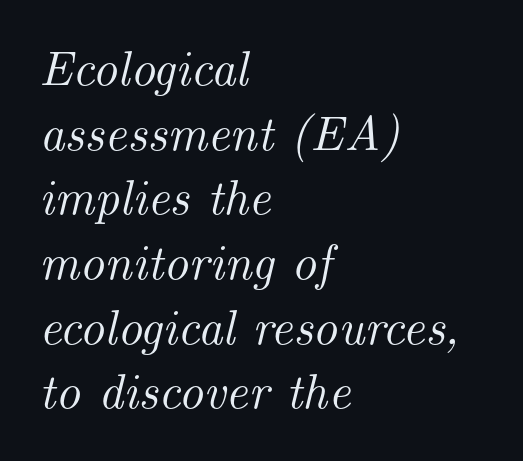
Is the block centered? No — it sits flush against the left margin. Descenders are the only things crossing below the line. This sample keeps an unexceptional amount of space between lines. Little horizontal feet cap the strokes, marking this as serif type. Inter-character spacing is left at the font's built-in metrics.
